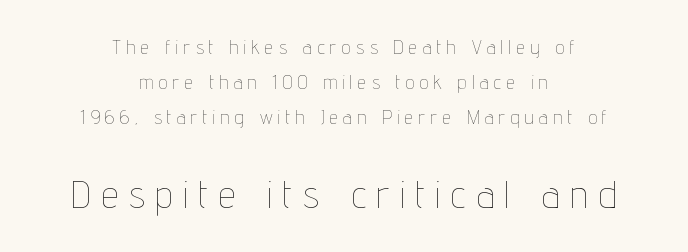
Q: Is the text bold? A: No.
Q: Is the text italic (slanted)? A: No, it is upright.
Q: Is the text underlined? A: No.
Q: How is the paragraph aligned? A: Centered.
Q: Is the spacing between letters normal or unusually wide? A: Unusually wide.
Q: Which block of text is set in a larger size, the first (top) or the second (bottom)? A: The second (bottom) one.
Q: Width (condensed, normal, or wide)? A: Condensed.
Q: Stroke contrast? A: Low.
Q: x-height? A: Medium.
Q: Monospaced? A: No.
